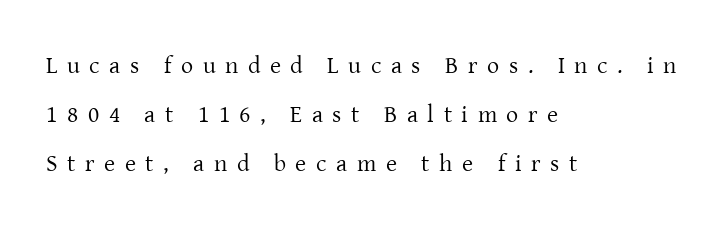
The image shows 24 px text type, upright; set left-aligned, loose line spacing (2.04x), unusually wide letter spacing (+0.4 em), not underlined.
